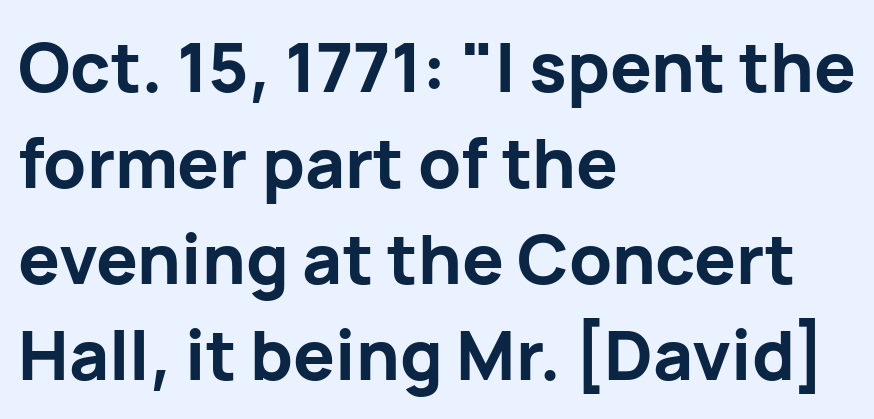
These lines are rendered in a variable-pitch font. Stroke terminals: plain, sans-serif. The compositor pushed each line to the left boundary. The leading is moderate, giving the passage an even texture. As a designer I'd log this as weight 700, bold.
